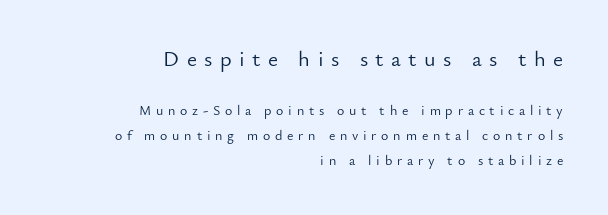
The image shows 22 px text type, upright; set right-aligned, line spacing 1.78x, unusually wide letter spacing (+0.34 em), not underlined; the first (top) block is 1.57x larger.
